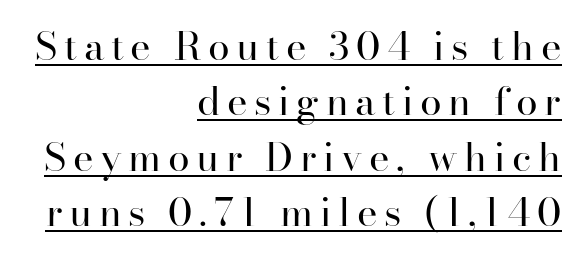
This is serif lettering, the kind often seen in printed books. The setting favours the right margin, as signatures and pull-quotes sometimes do. In terms of posture, this sample is upright. A typesetter would call this leading conventional body-copy spacing.
